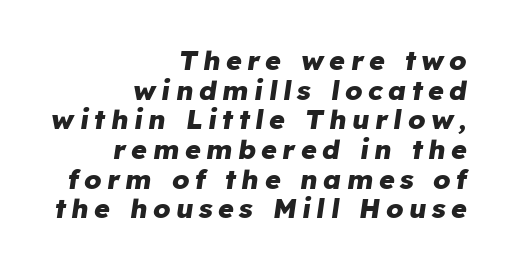
Characters are canted at an angle relative to the baseline's perpendicular. Caption: bold face, heavy strokes. Short and long lines alike share a common ending point at right. Is there much room between lines? No — they nearly touch. In terms of letterspacing, this is a distinctly airy, spread setting. The specimen omits any rule beneath the text block's lines.
